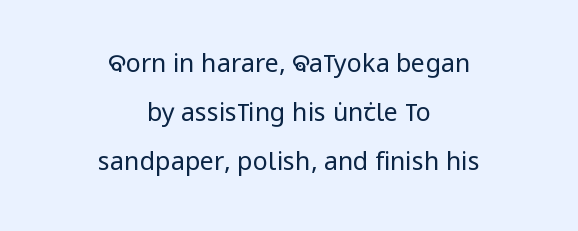
Layout note: lines centered. Students, note that the glyphs here touch the page at normal intervals. Each stroke keeps to a modest, everyday thickness or less. Baseline-to-baseline distance is far greater than the letter height. Bare-footed words on every line.
